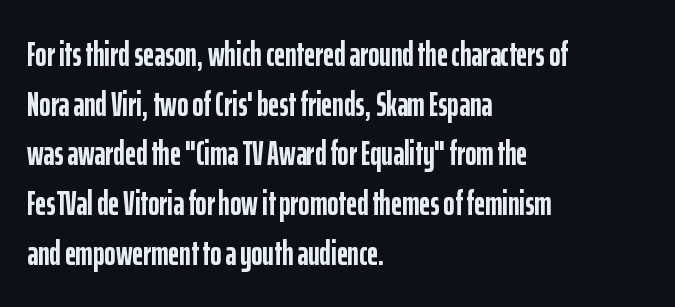
The designer left line spacing at the default. Any mark beneath the type? The region is blank. Stroke terminals: plain, sans-serif. The type is set solid horizontally, with unmodified tracking. The lines in this sample share a left origin and differ only in where they stop.
